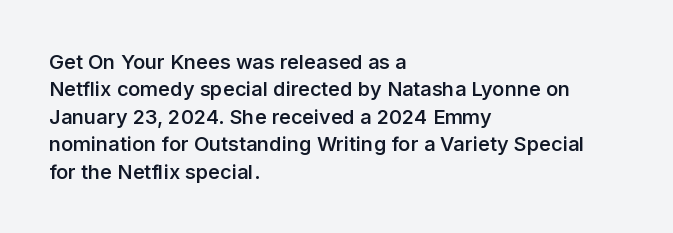
{"italic": "no", "bold": "semi", "underline": "no", "align": "left", "line_spacing": "normal", "line_spacing_ratio": 1.37, "letter_spacing": "normal", "letter_spacing_em": 0.0, "glyph_px": 20}
